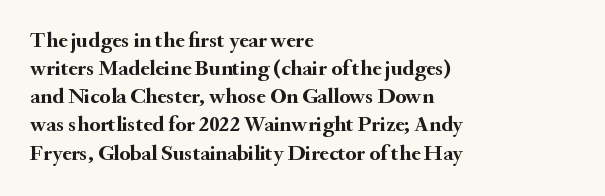
The passage is arranged the way most books set body copy — flush left. No word sits above an underline. Nobody touched the tracking dial on this one. Stroke thickness is high; the sample reads as a true bold.
